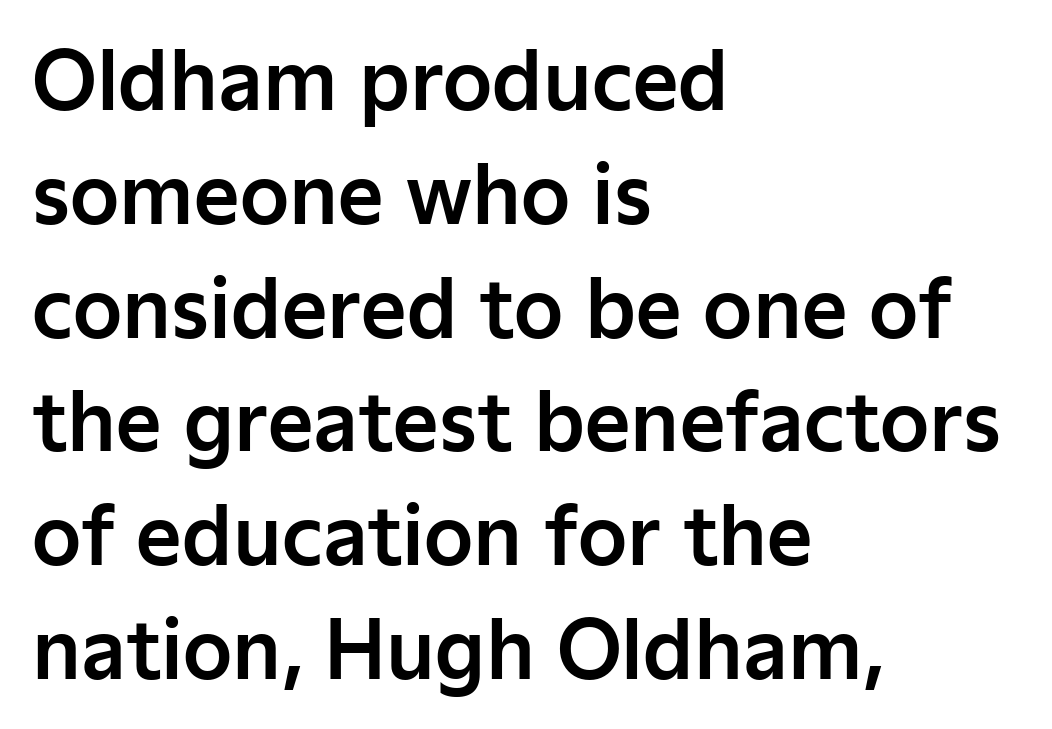
Q: Is the text italic (slanted)? A: No, it is upright.
Q: Is the typeface a serif or a sans-serif typeface? A: Sans-serif.
Q: Is the text underlined? A: No.
Q: How is the paragraph aligned? A: Left-aligned.
Q: Is the spacing between letters normal or unusually wide? A: Normal.
Q: Is the spacing between lines tight, normal or loose? A: Normal.
Q: Width (condensed, normal, or wide)? A: Normal.
Q: Stroke contrast? A: Low.
Q: x-height? A: Medium.
Q: Monospaced? A: No.
